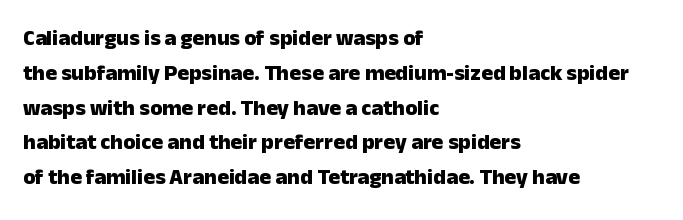
The image shows 22 px bold type, upright; set left-aligned, normal line spacing (1.58x), normal letter spacing, not underlined.
